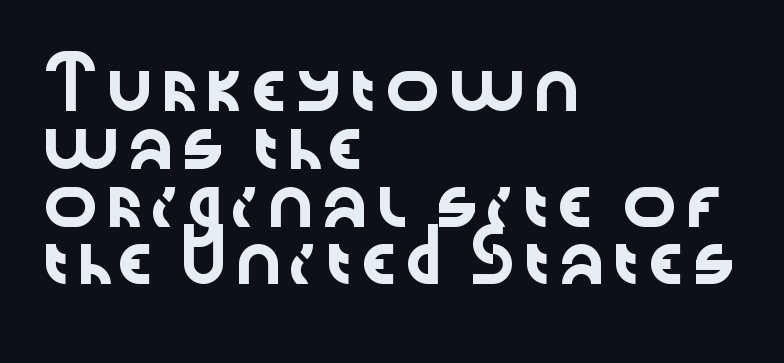
{"serif": "no", "italic": "no", "width": "wide", "stroke_contrast": "low", "x_height": "medium", "monospaced": "no", "underline": "no", "align": "left", "line_spacing_ratio": 1.23, "letter_spacing": "normal", "letter_spacing_em": 0.0, "glyph_px": 47}
